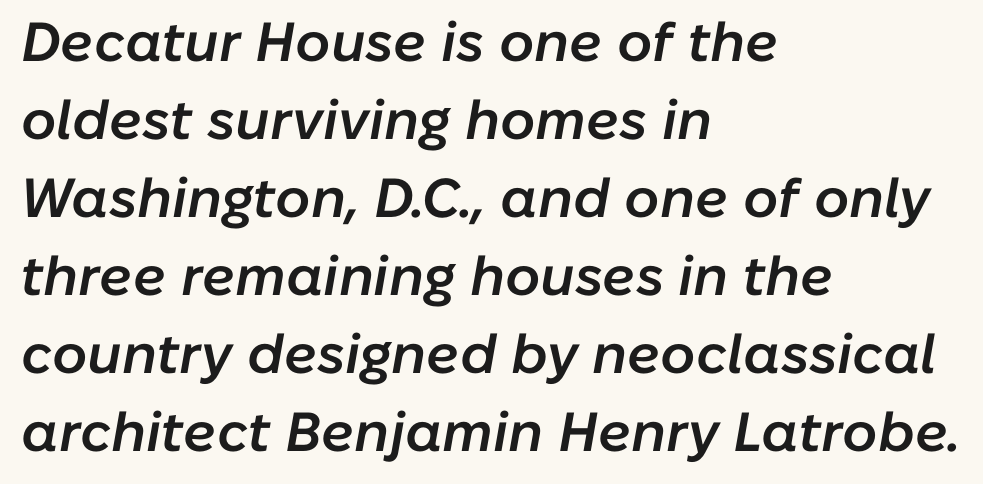
The image shows 55 px semibold type, italic (leaning right); set left-aligned, normal line spacing (1.42x), normal letter spacing, not underlined; low stroke contrast and a medium x-height.
